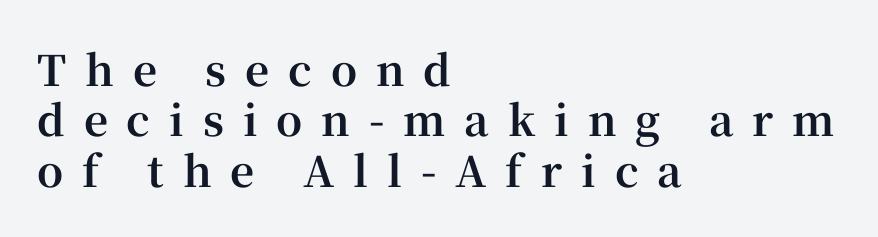
Tall strokes in this sample are plumb rather than angled. Each letter keeps its own natural width here, so spacing adapts to shape. This sample uses a serif face. Which margin do the lines hug? The left one — the right edge is uneven.
